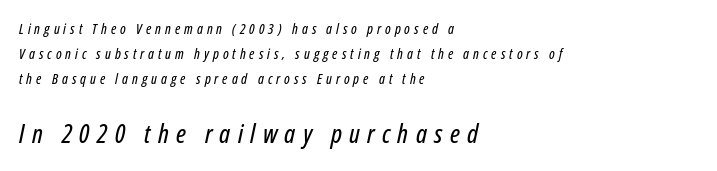
The image shows 26 px text type, italic (leaning right); set left-aligned, line spacing 1.8x, unusually wide letter spacing (+0.28 em), not underlined; the second (bottom) block is 1.86x larger.
